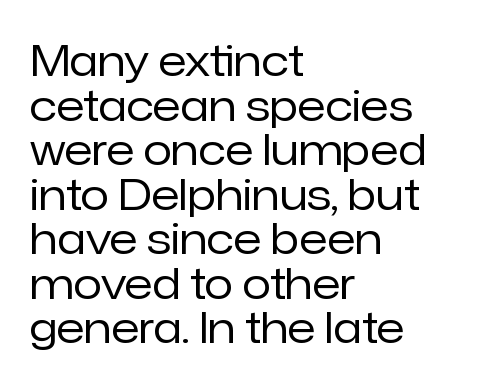
What's the leading like? Squeezed, with rows nearly overlapping. Grotesque or geometric, the face here clearly has no serifs. This is the regular roman posture of the typeface. Type without underlining.
